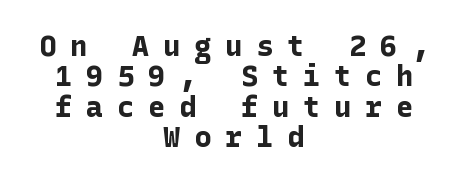
The image shows 29 px bold sans-serif type, upright; set centered, tight line spacing (1.05x), unusually wide letter spacing (+0.47 em), not underlined; low stroke contrast and a medium x-height.
